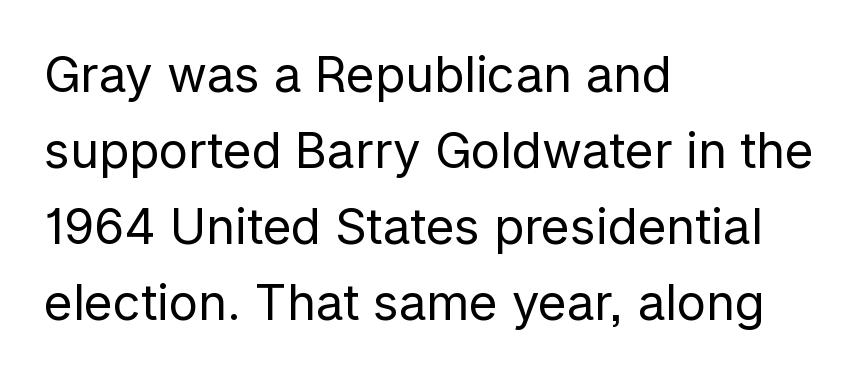
Q: Is the text bold? A: No.
Q: Is the text italic (slanted)? A: No, it is upright.
Q: Is the typeface a serif or a sans-serif typeface? A: Sans-serif.
Q: Is the text underlined? A: No.
Q: How is the paragraph aligned? A: Left-aligned.
Q: Is the spacing between letters normal or unusually wide? A: Normal.
Q: Is the spacing between lines tight, normal or loose? A: Normal.
Q: Width (condensed, normal, or wide)? A: Normal.
Q: Stroke contrast? A: Low.
Q: x-height? A: Medium.
Q: Monospaced? A: No.
